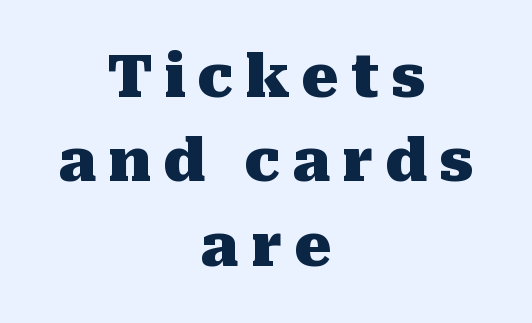
Reading down the block, each line starts at a different indent, mirrored at its end. Rendered with straight, roman letterforms. Letterform terminals end in serifs throughout the passage. Compared with typical paragraphs, the rows here are spaced about the same. Do the characters align in a grid? No, the font is proportional.
